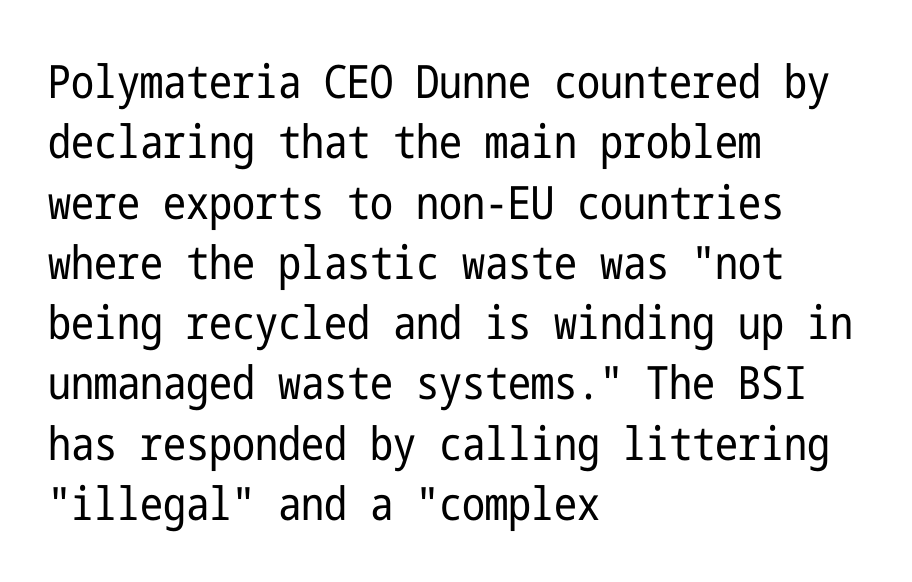
Type without underlining. Leftover space on each line is placed entirely after the last word. These lines sit exactly where default settings would place them. Spacing between characters is what you'd get straight out of the box.
